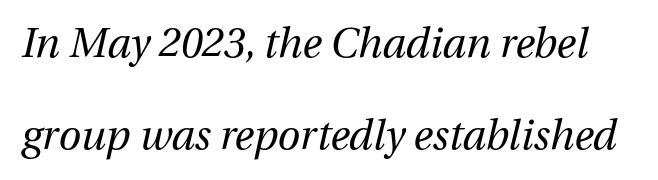
The image shows 41 px regular-weight type, italic (leaning right); set loose line spacing (2.24x), normal letter spacing, not underlined; medium stroke contrast and a medium x-height.
